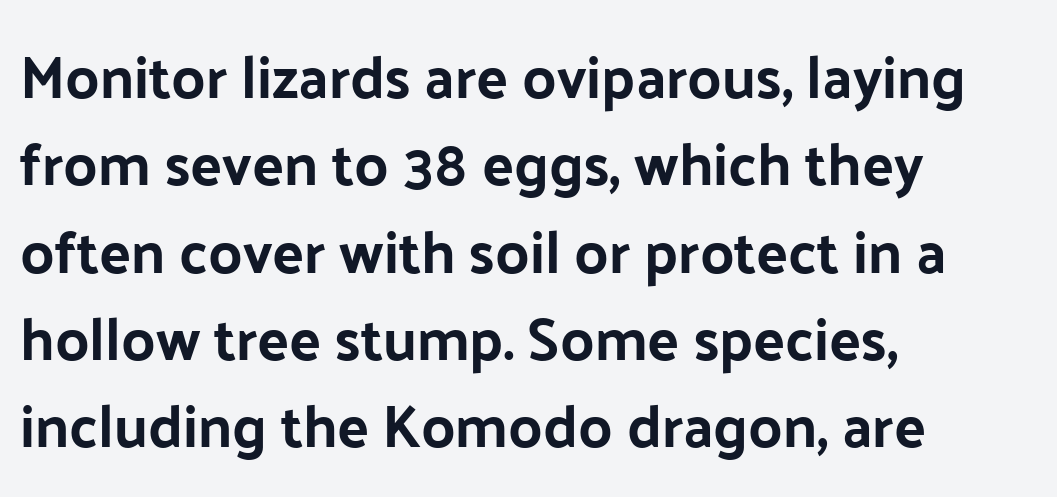
This sample uses an upright cut, with every glyph sitting square on the baseline. The rows are spaced the way most documents space them. Which margin do the lines hug? The left one — the right edge is uneven. The passage shown is not underscored anywhere. The type is set solid horizontally, with unmodified tracking.
